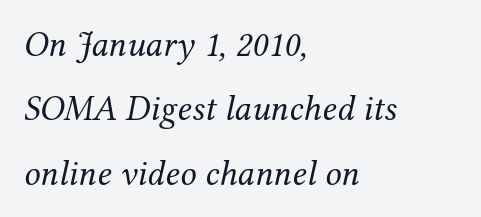
Tracking value appears to be zero — textbook default spacing. Stroke mass is kept to a normal reading level or below. Each line starts at the same left margin while the right side varies. The typeface chosen for these lines features serifs. An italicized treatment has been applied to the whole sample. No word sits above an underline.
